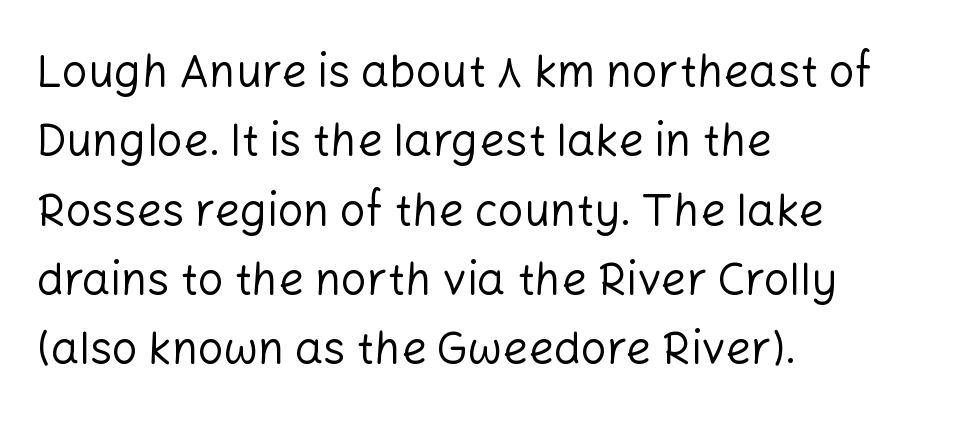
{"serif": "no", "italic": "no", "bold": "no", "weight": "regular", "width": "normal", "stroke_contrast": "low", "x_height": "medium", "monospaced": "no", "underline": "no", "align": "left", "line_spacing": "normal", "line_spacing_ratio": 1.54, "letter_spacing": "normal", "letter_spacing_em": 0.0, "glyph_px": 45}
